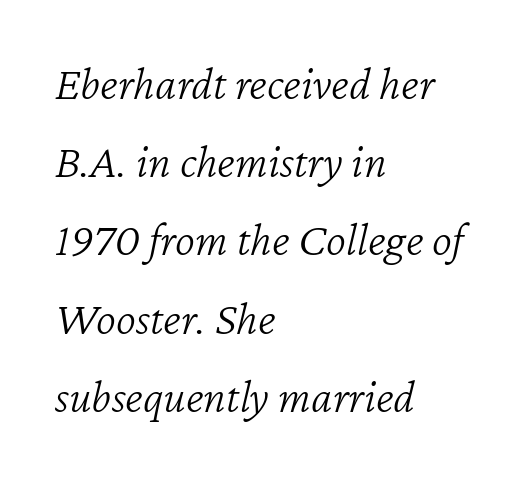
The image shows 48 px light type, italic (leaning right); set left-aligned, normal line spacing (1.63x), normal letter spacing, not underlined; low stroke contrast and a medium x-height.
